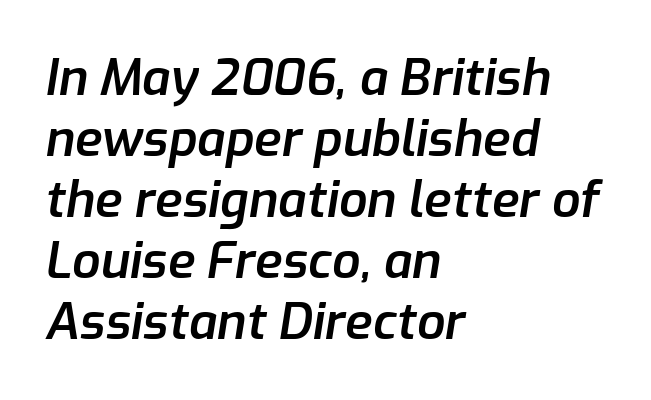
The gap between lines stays unmarked. Set as a demibold, roughly 600 on the weight scale. In terms of posture, this sample is oblique. The letters advance in unequal steps, a hallmark of proportional type. Letter spacing: default. All the whitespace from short lines collects on the right.
